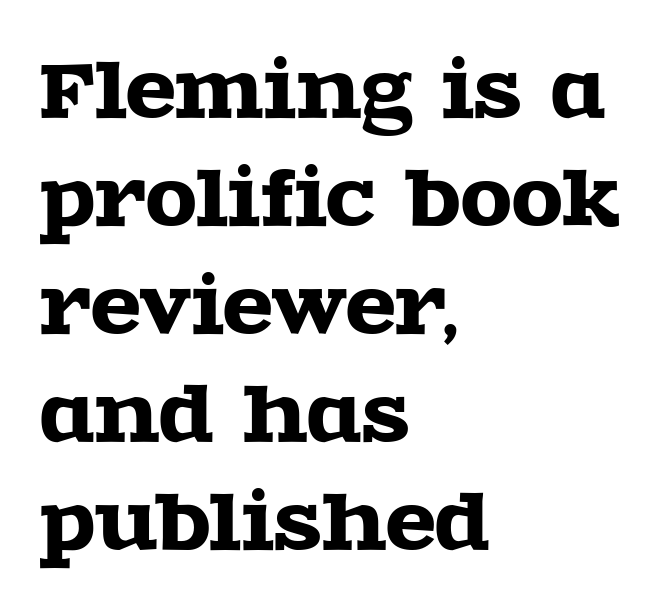
The image shows 74 px wide serif type, upright; set left-aligned, normal line spacing (1.46x), normal letter spacing, not underlined; a large x-height.
